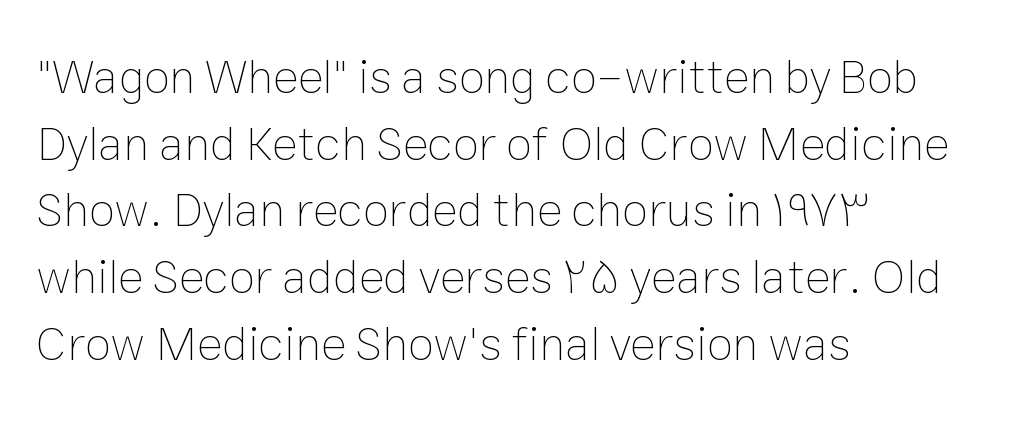
Q: Is the text bold? A: No.
Q: Is the text italic (slanted)? A: No, it is upright.
Q: Is the text underlined? A: No.
Q: How is the paragraph aligned? A: Left-aligned.
Q: Is the spacing between letters normal or unusually wide? A: Normal.
Q: Is the spacing between lines tight, normal or loose? A: Normal.
Q: Width (condensed, normal, or wide)? A: Normal.
Q: Stroke contrast? A: Low.
Q: x-height? A: Medium.
Q: Monospaced? A: No.
